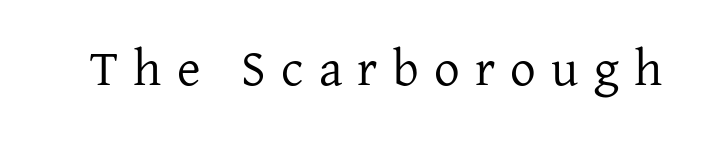
The image shows 51 px regular-weight serif type, upright; set unusually wide letter spacing (+0.3 em), not underlined; low stroke contrast and a medium x-height.
